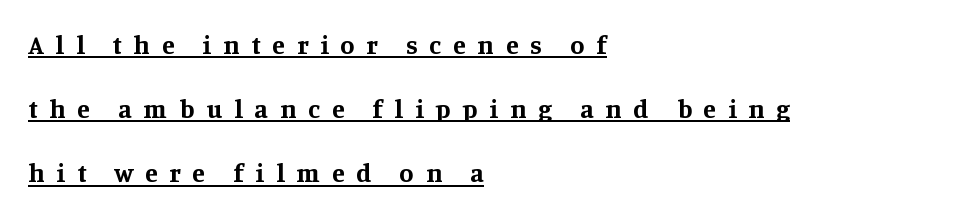
The image shows 26 px bold type, upright; set left-aligned, loose line spacing (2.47x), unusually wide letter spacing (+0.46 em), underlined.
